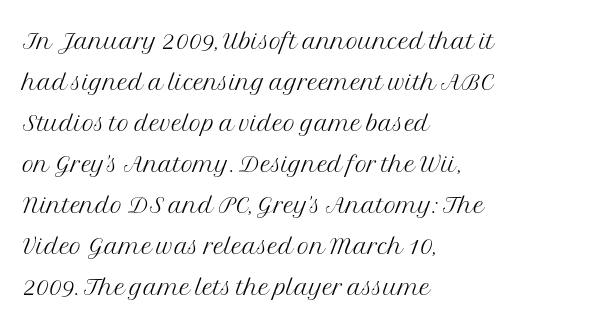
Q: Is the text bold? A: No.
Q: Is the text italic (slanted)? A: Yes.
Q: Is the typeface a serif or a sans-serif typeface? A: Serif.
Q: Is the text underlined? A: No.
Q: How is the paragraph aligned? A: Left-aligned.
Q: Is the spacing between letters normal or unusually wide? A: Normal.
Q: Width (condensed, normal, or wide)? A: Normal.
Q: Stroke contrast? A: Medium.
Q: x-height? A: Medium.
Q: Monospaced? A: No.
